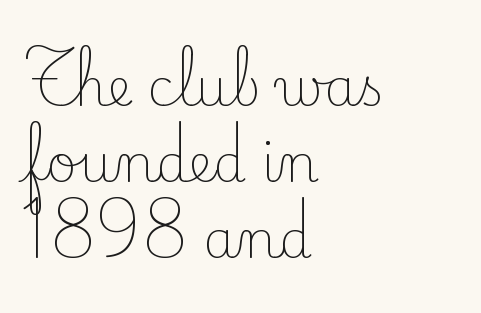
The image shows 52 px light serif type, upright; set left-aligned, normal line spacing (1.46x), normal letter spacing, not underlined; low stroke contrast and a small x-height.
